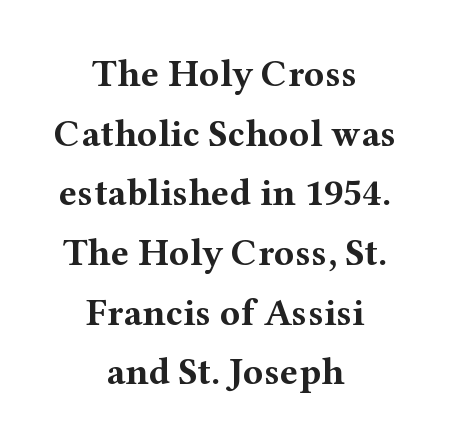
The image shows 38 px bold, wide serif type, upright; set centered, normal line spacing (1.57x), normal letter spacing, not underlined; medium stroke contrast and a medium x-height.
